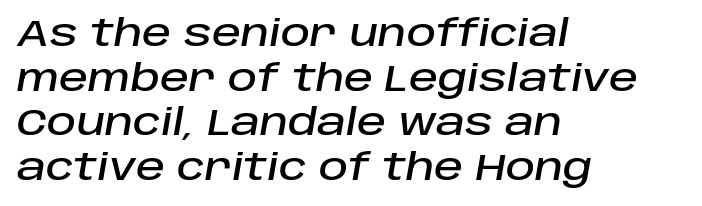
The image shows 36 px text type, italic (leaning right); set left-aligned, line spacing 1.24x, normal letter spacing, not underlined; low stroke contrast and a large x-height.
